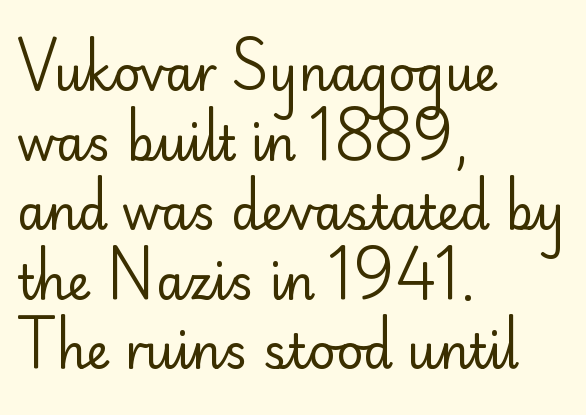
Q: Is the text bold? A: No.
Q: Is the text italic (slanted)? A: No, it is upright.
Q: Is the typeface a serif or a sans-serif typeface? A: Sans-serif.
Q: Is the text underlined? A: No.
Q: How is the paragraph aligned? A: Left-aligned.
Q: Is the spacing between letters normal or unusually wide? A: Normal.
Q: Is the spacing between lines tight, normal or loose? A: Normal.
Q: Width (condensed, normal, or wide)? A: Normal.
Q: Stroke contrast? A: Low.
Q: x-height? A: Small.
Q: Monospaced? A: No.
